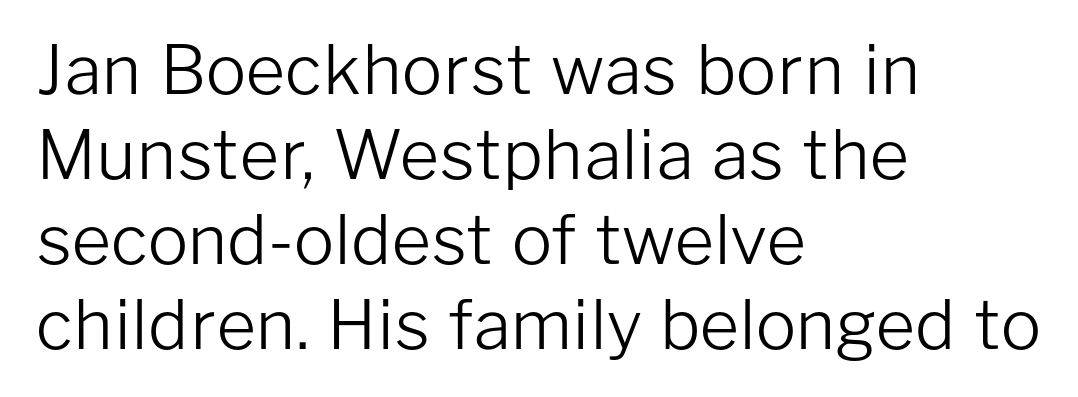
The image shows 68 px light sans-serif type, upright; set left-aligned, normal line spacing (1.25x), normal letter spacing, not underlined; low stroke contrast and a medium x-height.
